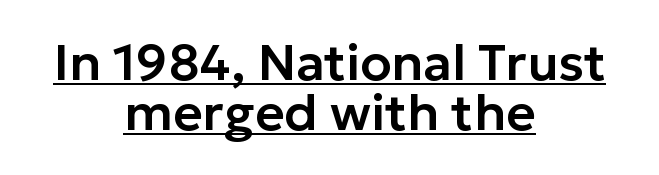
The image shows 51 px sans-serif type, upright; set centered, tight line spacing (0.98x), normal letter spacing, underlined; low stroke contrast and a medium x-height.
